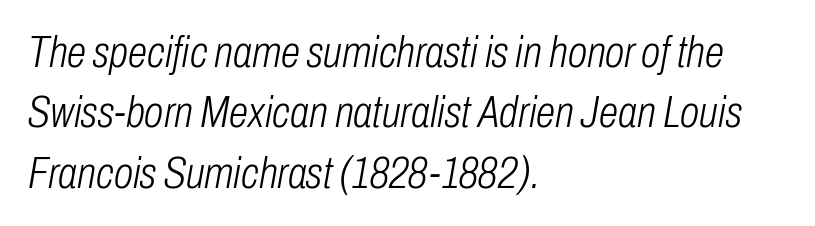
{"italic": "yes", "lean": "right", "slant_degrees": 10, "bold": "no", "weight": "light", "width": "condensed", "stroke_contrast": "low", "x_height": "medium", "monospaced": "no", "underline": "no", "align": "left", "line_spacing": "normal", "line_spacing_ratio": 1.37, "letter_spacing": "normal", "letter_spacing_em": 0.0, "glyph_px": 44}
